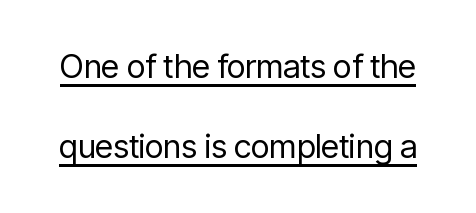
The image shows 33 px regular-weight, condensed sans-serif type, upright; set loose line spacing (2.43x), normal letter spacing, underlined; low stroke contrast and a medium x-height.
